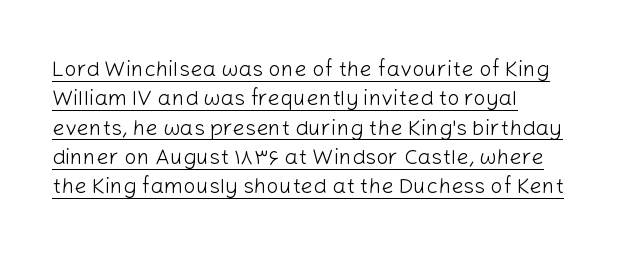
The image shows 22 px text type, upright; set normal line spacing (1.33x), normal letter spacing, underlined.
